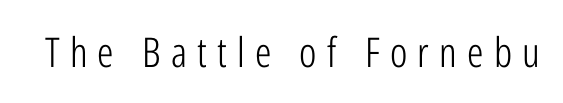
Italic: no, the glyphs are upright roman. Compared with a typical body face, this is equally light or lighter still. The gap between lines stays unmarked. These lines are rendered in a variable-pitch font. Characters follow at a spacing far wider than the type designer built in. Serifs: no, the terminals of the letterforms are clean.
